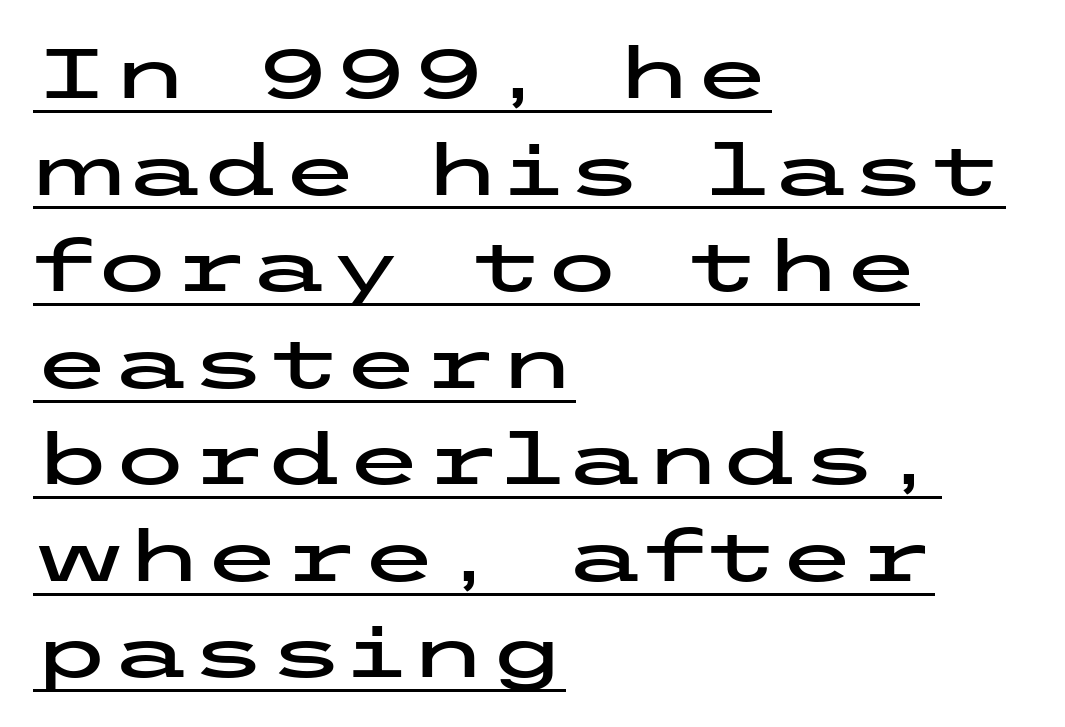
Does the copy run flush right? No — it runs flush left. In terms of letterspacing, this is plain default setting. Serif or sans? Sans — the stroke terminals are bare. Check the space under the baseline: a stroke is drawn there. Upright lettering throughout.
